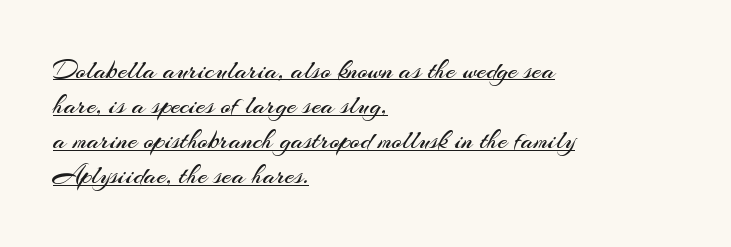
{"bold": "no", "underline": "yes", "align": "left", "line_spacing": "normal", "line_spacing_ratio": 1.3, "letter_spacing": "normal", "letter_spacing_em": 0.0, "glyph_px": 27}
